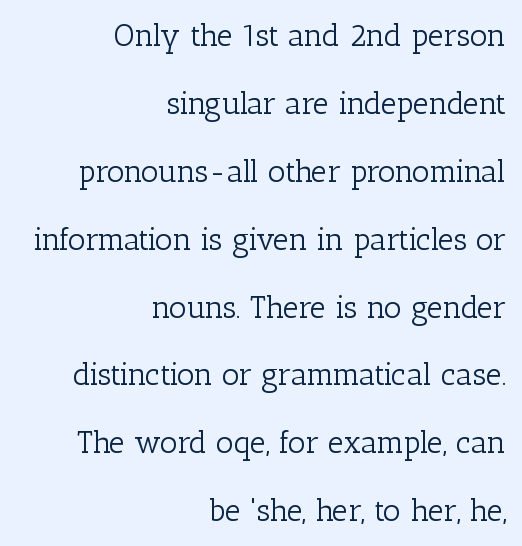
The image shows 31 px light serif type, upright; set right-aligned, loose line spacing (2.19x), normal letter spacing, not underlined; low stroke contrast and a medium x-height.
